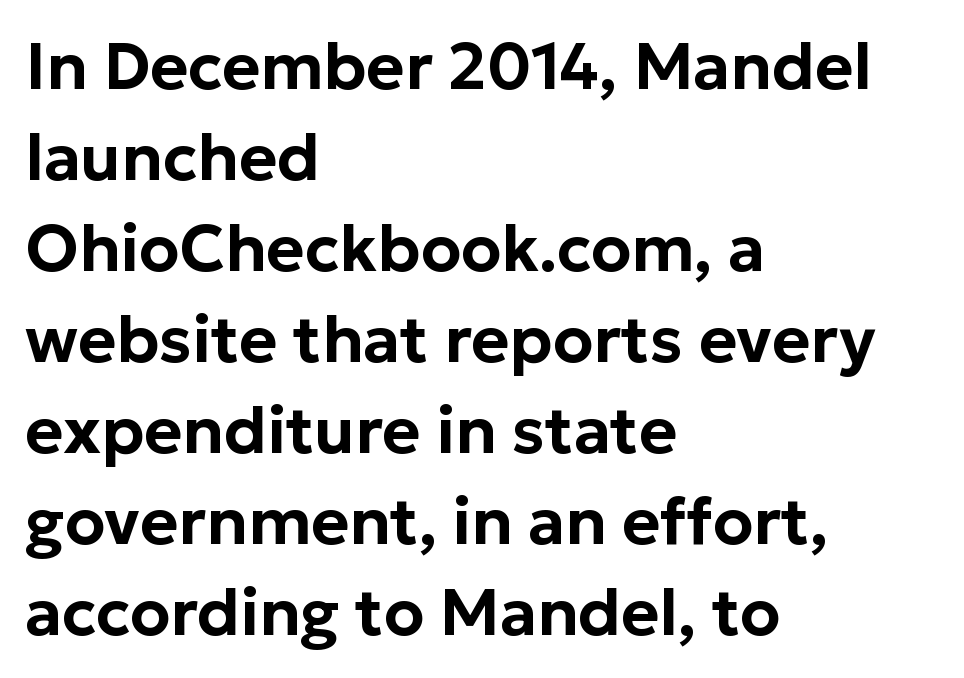
Spacing verdict: proportional, widths tailored to each character. You can tell it's not italic because the verticals are truly vertical. The passage is arranged the way most books set body copy — flush left. The characters display no serif detailing; their extremities are plain. A typesetter would call this zero additional tracking. Only glyphs here, with clear space below each row.
